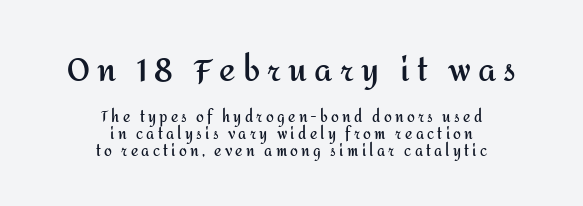
Q: Is the text bold? A: Yes.
Q: Is the text italic (slanted)? A: No, it is upright.
Q: Is the typeface a serif or a sans-serif typeface? A: Sans-serif.
Q: Is the text underlined? A: No.
Q: How is the paragraph aligned? A: Centered.
Q: Is the spacing between letters normal or unusually wide? A: Unusually wide.
Q: Which block of text is set in a larger size, the first (top) or the second (bottom)? A: The first (top) one.
Q: Width (condensed, normal, or wide)? A: Normal.
Q: Stroke contrast? A: Medium.
Q: x-height? A: Medium.
Q: Monospaced? A: No.
